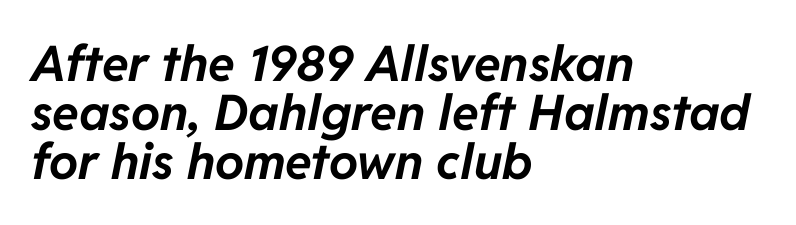
The image shows 49 px bold type, italic (leaning right); set left-aligned, tight line spacing (1.0x), normal letter spacing, not underlined; low stroke contrast and a medium x-height.
